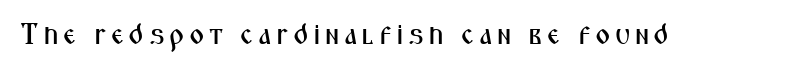
The image shows 29 px condensed sans-serif type, upright; set not underlined; medium stroke contrast and a medium x-height.
